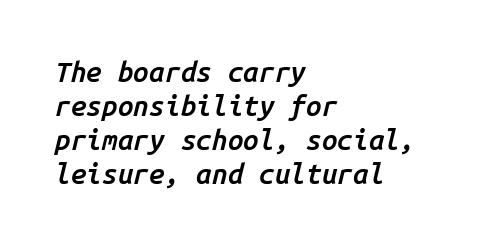
Notice how the passage keeps a crisp vertical edge on the left only. There's an unmistakable incline to the writing here. The letters march in equal steps, a hallmark of fixed-pitch type. Notice the strokes are somewhat thickened but not fully heavy: this is a semibold.
